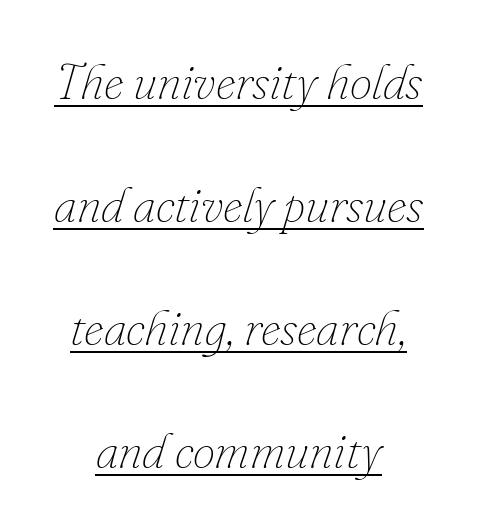
{"italic": "yes", "lean": "right", "slant_degrees": 16, "bold": "no", "weight": "thin", "width": "normal", "stroke_contrast": "low", "x_height": "small", "monospaced": "no", "underline": "yes", "align": "center", "line_spacing": "loose", "line_spacing_ratio": 2.46, "letter_spacing": "normal", "letter_spacing_em": 0.0, "glyph_px": 50}
